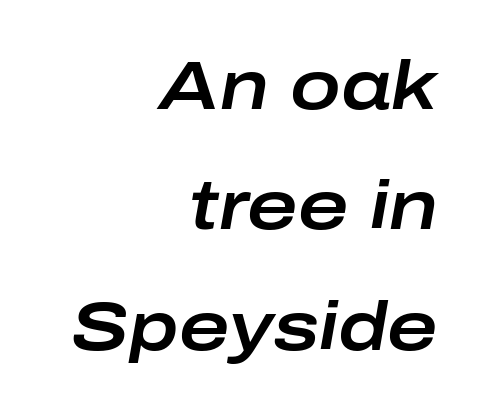
{"italic": "yes", "lean": "right", "slant_degrees": 10, "width": "wide", "stroke_contrast": "low", "x_height": "medium", "monospaced": "no", "underline": "no", "align": "right", "line_spacing_ratio": 1.77, "letter_spacing": "normal", "letter_spacing_em": 0.0, "glyph_px": 68}
